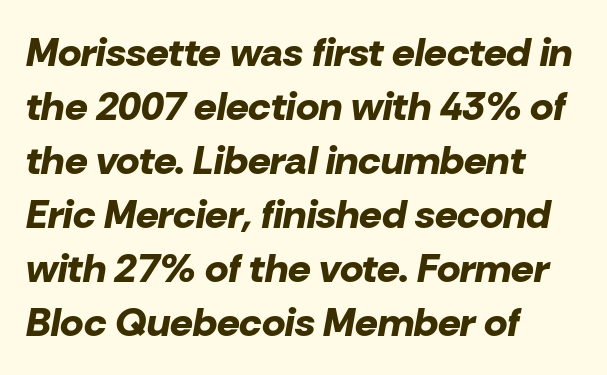
The image shows 40 px bold type, italic (leaning right); set left-aligned, normal line spacing (1.35x), normal letter spacing, not underlined; low stroke contrast and a medium x-height.
